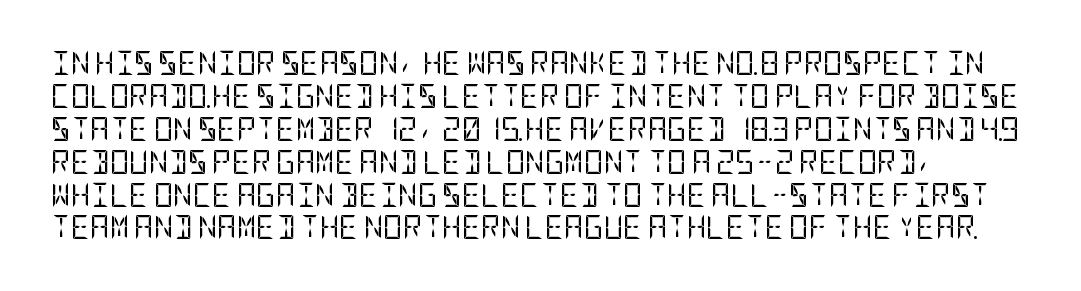
Q: Is the text bold? A: No.
Q: Is the text italic (slanted)? A: No, it is upright.
Q: Is the text underlined? A: No.
Q: Is the spacing between letters normal or unusually wide? A: Normal.
Q: Is the spacing between lines tight, normal or loose? A: Normal.
